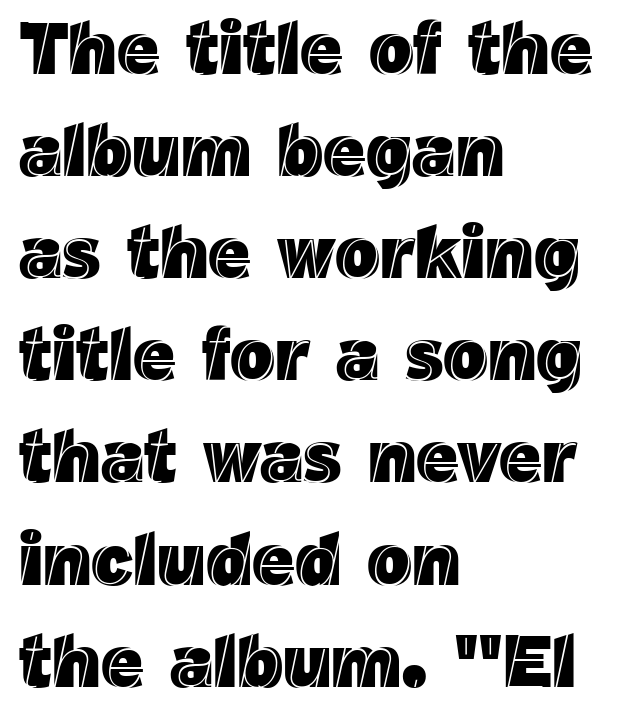
{"italic": "no", "width": "normal", "x_height": "medium", "monospaced": "no", "underline": "no", "align": "left", "line_spacing": "normal", "line_spacing_ratio": 1.38, "letter_spacing": "normal", "letter_spacing_em": 0.0, "glyph_px": 74}
